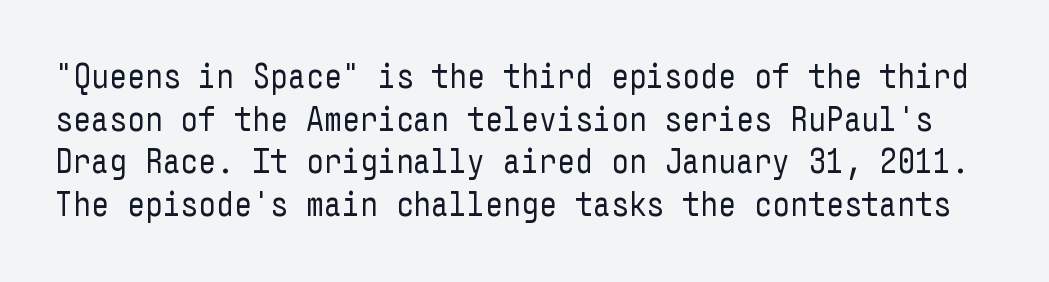
The strokes are not fattened; the text isn't bold. The zone under the glyphs is completely vacant. The axis of the letterforms is exactly vertical. Tracking here is standard; glyphs follow each other at the usual distance. Is this a sans? Yes — the strokes have no serifs.
